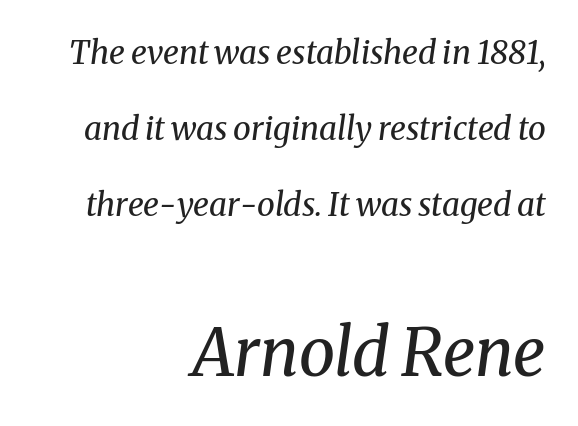
The image shows 65 px regular-weight serif type, italic (leaning right); set right-aligned, loose line spacing (2.37x), normal letter spacing, not underlined; the second (bottom) block is 2.03x larger; medium stroke contrast and a medium x-height.
